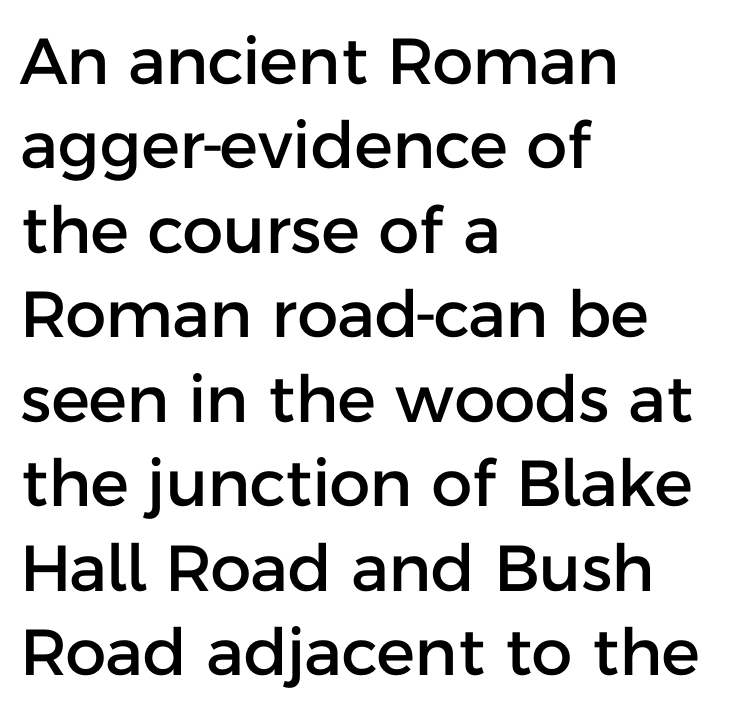
You can tell from the bare stems that sans-serif type was used. How are the letters spaced? Ordinarily, with no added tracking. How would I describe the line gaps? Plain and ordinary. The typography opts for an upright posture over an oblique one. Anything drawn beneath the words? Only blank space. Note the varied advance widths — an 'i' is clearly narrower than an 'm'.
